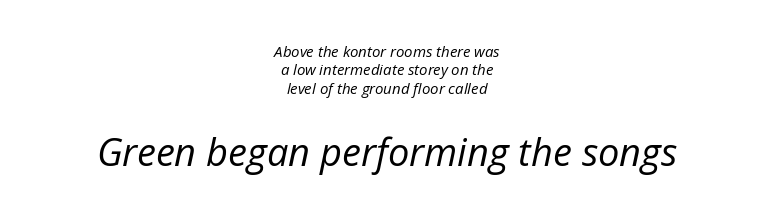
{"italic": "yes", "lean": "right", "slant_degrees": 12, "bold": "no", "weight": "regular", "width": "normal", "stroke_contrast": "low", "x_height": "medium", "monospaced": "no", "underline": "no", "align": "center", "line_spacing_ratio": 1.22, "letter_spacing": "normal", "letter_spacing_em": 0.0, "larger_block": "second", "size_ratio": 2.53, "glyph_px": 38}
